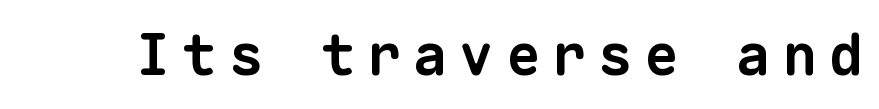
The image shows 57 px bold sans-serif type, monospaced; set unusually wide letter spacing (+0.21 em), not underlined; low stroke contrast and a medium x-height.
